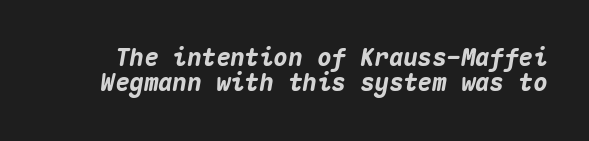
The passage shown leans; its letterforms are oblique. Standard letterfit; no display-style spreading of the glyphs. What weight is shown? A full bold with thick strokes. Each new line begins almost immediately beneath the previous one. Descenders are the only things crossing below the line.
